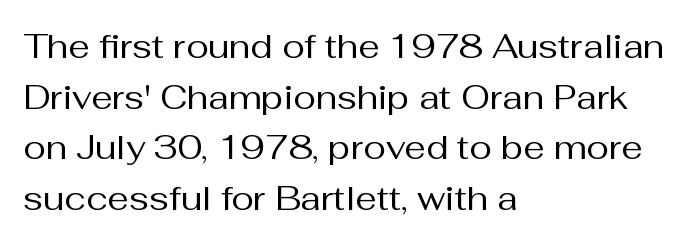
Q: Is the text bold? A: No.
Q: Is the text italic (slanted)? A: No, it is upright.
Q: Is the typeface a serif or a sans-serif typeface? A: Sans-serif.
Q: Is the text underlined? A: No.
Q: How is the paragraph aligned? A: Left-aligned.
Q: Is the spacing between letters normal or unusually wide? A: Normal.
Q: Is the spacing between lines tight, normal or loose? A: Normal.
Q: Width (condensed, normal, or wide)? A: Normal.
Q: Stroke contrast? A: Medium.
Q: x-height? A: Medium.
Q: Monospaced? A: No.
